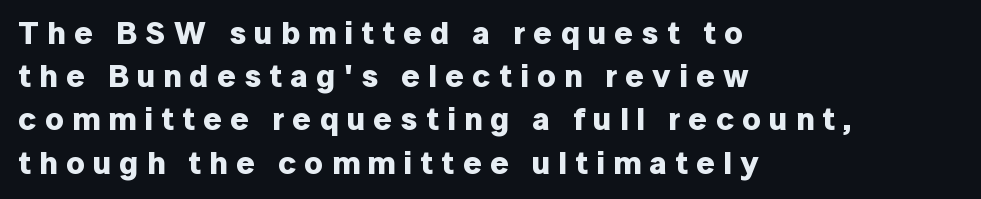
Q: Is the text bold? A: Yes.
Q: Is the text italic (slanted)? A: No, it is upright.
Q: Is the typeface a serif or a sans-serif typeface? A: Sans-serif.
Q: Is the text underlined? A: No.
Q: How is the paragraph aligned? A: Left-aligned.
Q: Is the spacing between letters normal or unusually wide? A: Unusually wide.
Q: Is the spacing between lines tight, normal or loose? A: Normal.
Q: Width (condensed, normal, or wide)? A: Normal.
Q: Stroke contrast? A: Low.
Q: x-height? A: Medium.
Q: Monospaced? A: No.
